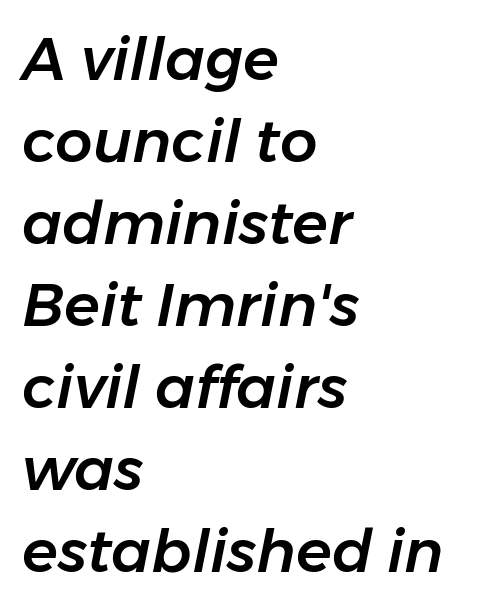
Q: Is the text italic (slanted)? A: Yes, it leans right by about 11 degrees.
Q: Is the text underlined? A: No.
Q: How is the paragraph aligned? A: Left-aligned.
Q: Is the spacing between letters normal or unusually wide? A: Normal.
Q: Is the spacing between lines tight, normal or loose? A: Normal.
Q: Width (condensed, normal, or wide)? A: Normal.
Q: Stroke contrast? A: Low.
Q: x-height? A: Medium.
Q: Monospaced? A: No.
